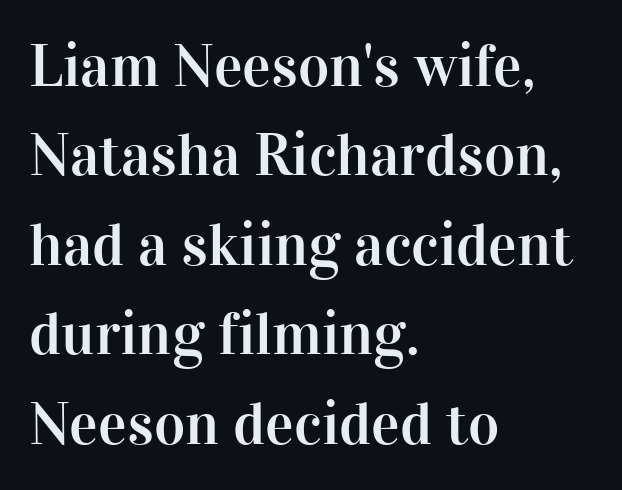
{"serif": "yes", "italic": "no", "width": "normal", "stroke_contrast": "high", "x_height": "medium", "monospaced": "no", "underline": "no", "align": "left", "line_spacing": "normal", "line_spacing_ratio": 1.49, "letter_spacing": "normal", "letter_spacing_em": 0.0, "glyph_px": 60}
